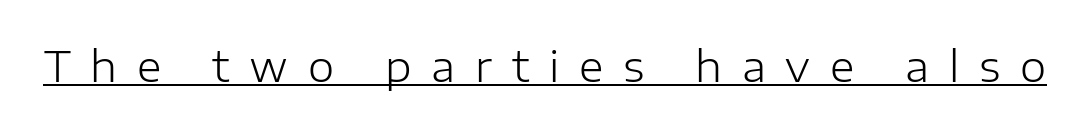
The image shows 42 px light sans-serif type, upright; set unusually wide letter spacing (+0.47 em), underlined; low stroke contrast and a medium x-height.
